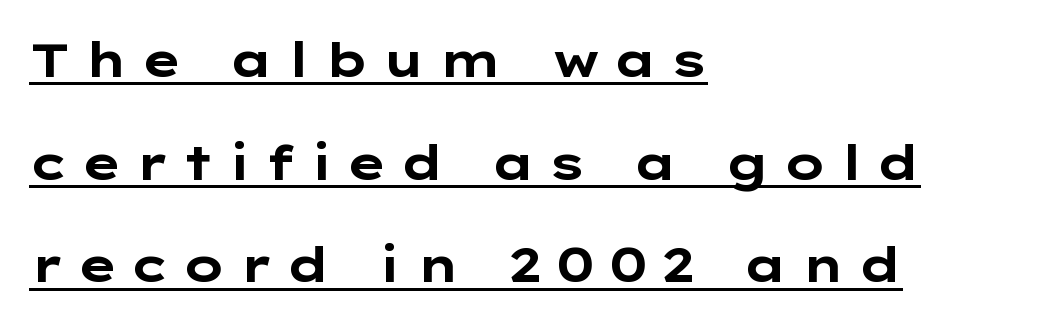
Reading down the block, your eye returns to a fixed left position each line. Quick note: interline space is abundant. The face used here has the dense, thick strokes of a bold. Looks like regular typesetting: each glyph gets only the width it needs.
